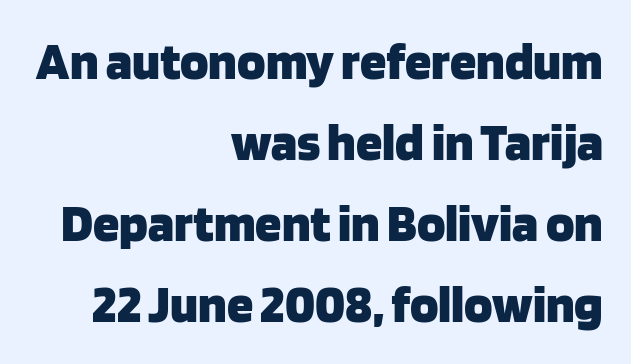
A dark, heavy texture on the line: the type is bold. All the whitespace from short lines collects on the left. Each row of text sits above clean, open space. Do the characters align in a grid? No, the font is proportional.
